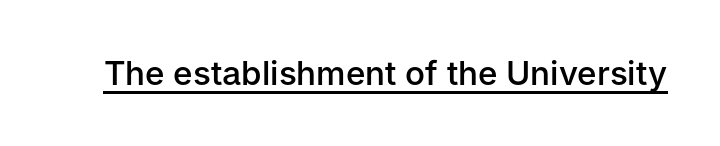
Q: Is the text bold? A: Semi-bold.
Q: Is the text italic (slanted)? A: No, it is upright.
Q: Is the typeface a serif or a sans-serif typeface? A: Sans-serif.
Q: Is the text underlined? A: Yes.
Q: Is the spacing between letters normal or unusually wide? A: Normal.
Q: Width (condensed, normal, or wide)? A: Normal.
Q: Stroke contrast? A: Low.
Q: x-height? A: Medium.
Q: Monospaced? A: No.
